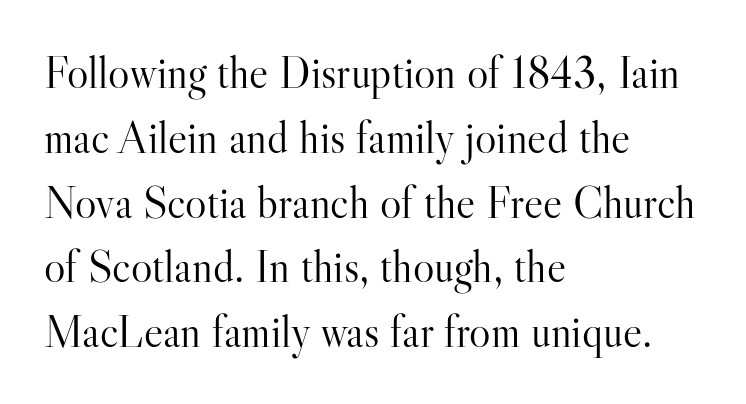
The image shows 45 px light serif type, upright; set left-aligned, normal line spacing (1.44x), normal letter spacing, not underlined; high stroke contrast and a small x-height.
